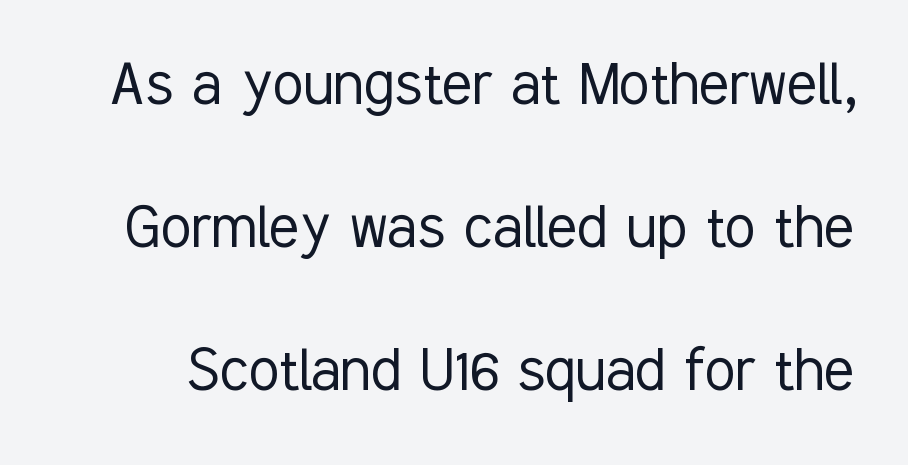
Q: Is the text bold? A: No.
Q: Is the text italic (slanted)? A: No, it is upright.
Q: Is the typeface a serif or a sans-serif typeface? A: Sans-serif.
Q: Is the text underlined? A: No.
Q: Is the spacing between letters normal or unusually wide? A: Normal.
Q: Is the spacing between lines tight, normal or loose? A: Loose.
Q: Width (condensed, normal, or wide)? A: Condensed.
Q: Stroke contrast? A: Low.
Q: x-height? A: Medium.
Q: Monospaced? A: No.
